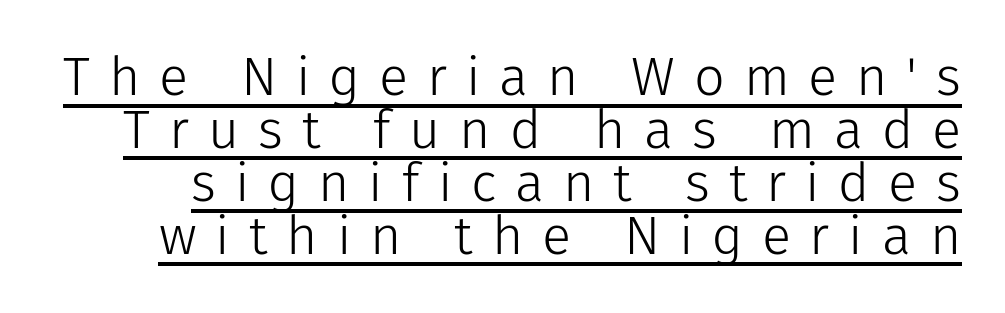
Q: Is the text bold? A: No.
Q: Is the text italic (slanted)? A: No, it is upright.
Q: Is the typeface a serif or a sans-serif typeface? A: Sans-serif.
Q: Is the text underlined? A: Yes.
Q: Is the spacing between letters normal or unusually wide? A: Unusually wide.
Q: Is the spacing between lines tight, normal or loose? A: Tight.
Q: Width (condensed, normal, or wide)? A: Normal.
Q: Stroke contrast? A: Low.
Q: x-height? A: Medium.
Q: Monospaced? A: No.
